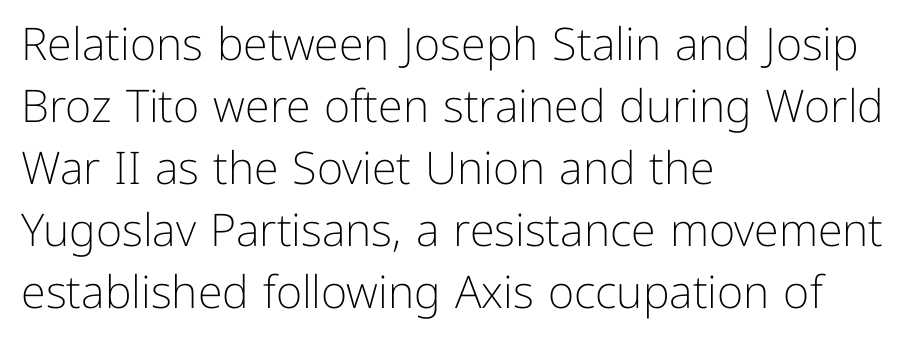
The image shows 45 px light sans-serif type, upright; set left-aligned, normal line spacing (1.38x), normal letter spacing, not underlined; low stroke contrast and a medium x-height.
